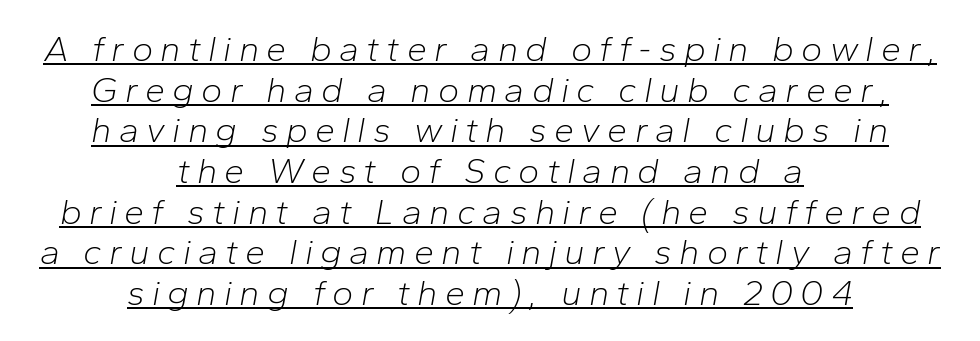
The line-height multiplier appears low, near solid setting. The lines in this sample share a center point and differ in where they start and stop. The specimen includes a rule beneath the text block's lines. You could not count columns in this text — the font is proportionally spaced. A light-to-regular cut is what we see here. Here the glyphs are tracked loosely, breaking word shapes into spaced letters.
